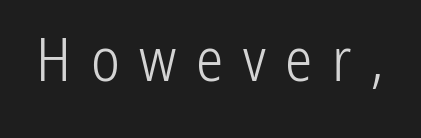
Q: Is the text bold? A: No.
Q: Is the text italic (slanted)? A: No, it is upright.
Q: Is the typeface a serif or a sans-serif typeface? A: Sans-serif.
Q: Is the text underlined? A: No.
Q: Is the spacing between letters normal or unusually wide? A: Unusually wide.
Q: Width (condensed, normal, or wide)? A: Condensed.
Q: Stroke contrast? A: Low.
Q: x-height? A: Medium.
Q: Monospaced? A: No.
